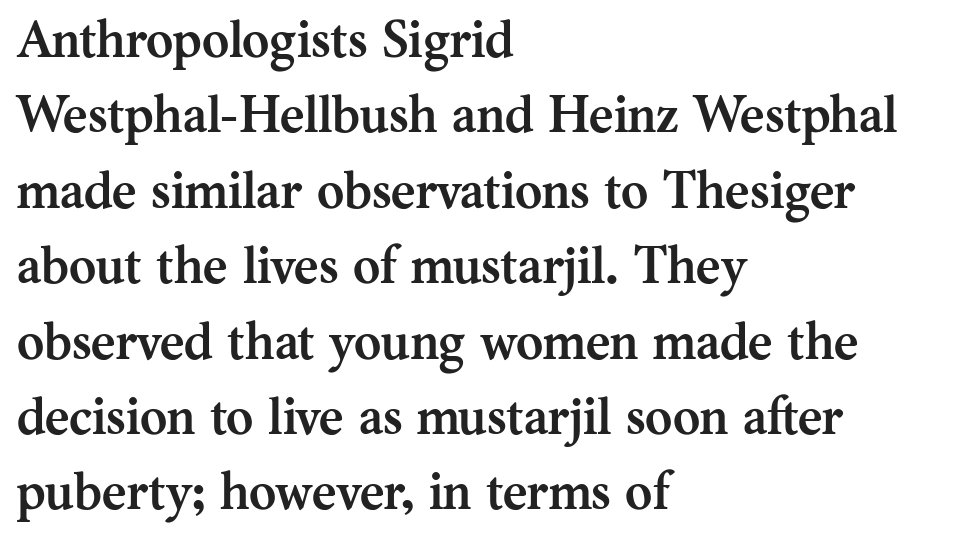
A student would call this left alignment; a typographer would say flush left, rag right. The lettering holds an erect, upright posture throughout. The face used here is seriffed, in the tradition of book romans. Nothing unusual about the tracking: characters are spaced as the font intends. Students, this is bold: see how much ink each stroke carries. Horizontal bands of white between lines are of average thickness.
